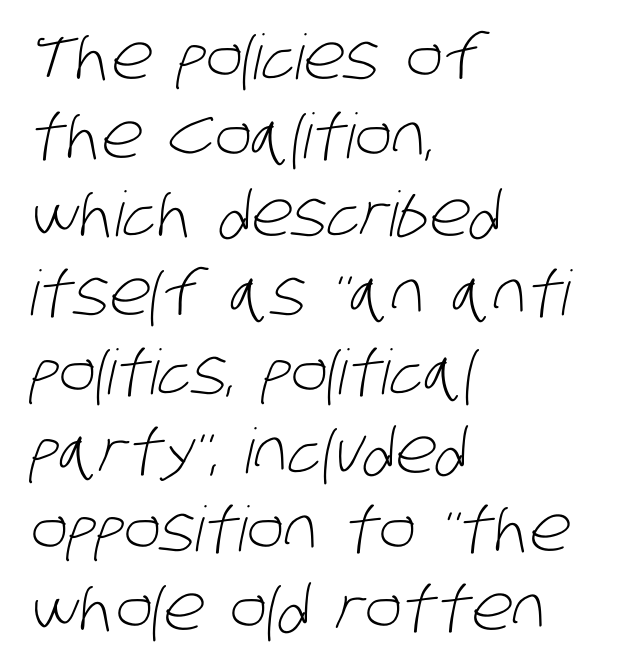
Q: Is the text bold? A: No.
Q: Is the typeface a serif or a sans-serif typeface? A: Sans-serif.
Q: Is the text underlined? A: No.
Q: How is the paragraph aligned? A: Left-aligned.
Q: Is the spacing between letters normal or unusually wide? A: Normal.
Q: Is the spacing between lines tight, normal or loose? A: Normal.
Q: Width (condensed, normal, or wide)? A: Condensed.
Q: Stroke contrast? A: Low.
Q: x-height? A: Large.
Q: Monospaced? A: No.
